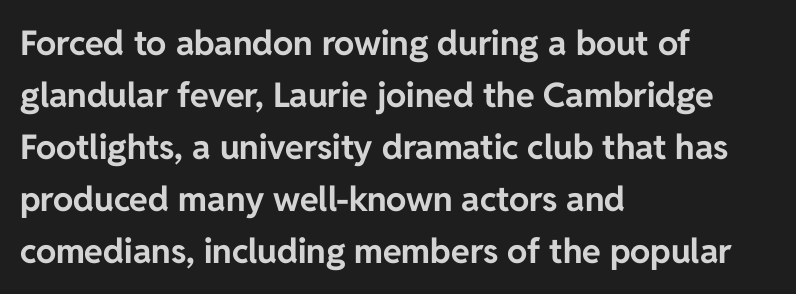
The image shows 34 px bold sans-serif type, upright; set left-aligned, normal line spacing (1.53x), normal letter spacing, not underlined; low stroke contrast and a medium x-height.
